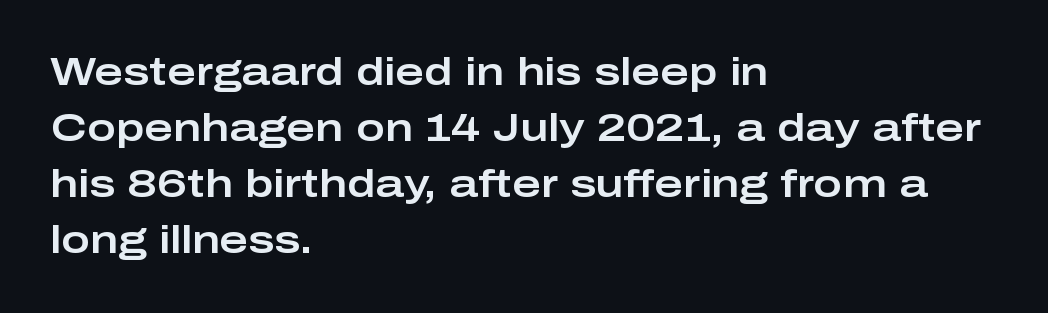
The image shows 39 px wide sans-serif type, upright; set left-aligned, normal line spacing (1.44x), normal letter spacing, not underlined; low stroke contrast and a medium x-height.
